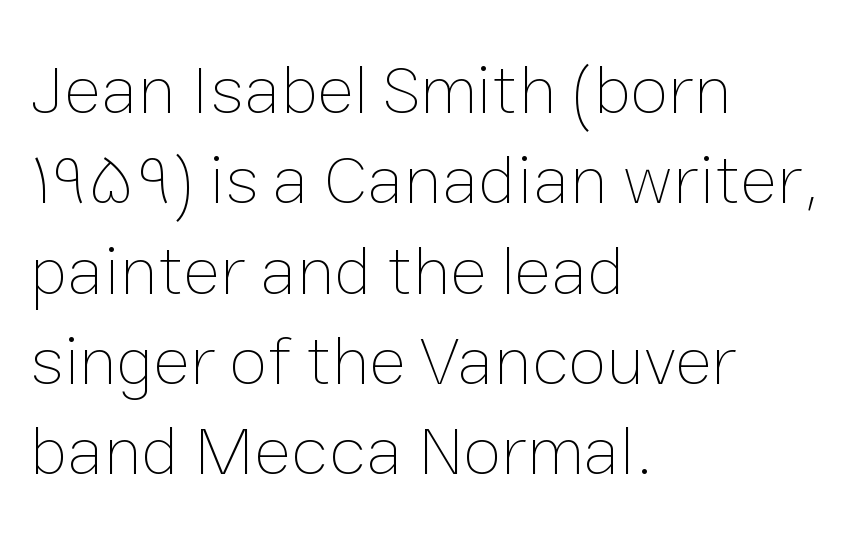
Q: Is the text bold? A: No.
Q: Is the text italic (slanted)? A: No, it is upright.
Q: Is the text underlined? A: No.
Q: How is the paragraph aligned? A: Left-aligned.
Q: Is the spacing between letters normal or unusually wide? A: Normal.
Q: Is the spacing between lines tight, normal or loose? A: Normal.
Q: Width (condensed, normal, or wide)? A: Normal.
Q: Stroke contrast? A: Low.
Q: x-height? A: Medium.
Q: Monospaced? A: No.
